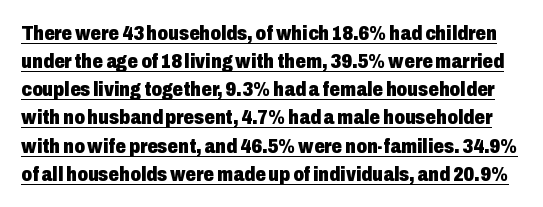
{"italic": "no", "bold": "yes", "underline": "yes", "line_spacing": "normal", "line_spacing_ratio": 1.34, "letter_spacing": "normal", "letter_spacing_em": 0.0, "glyph_px": 21}
